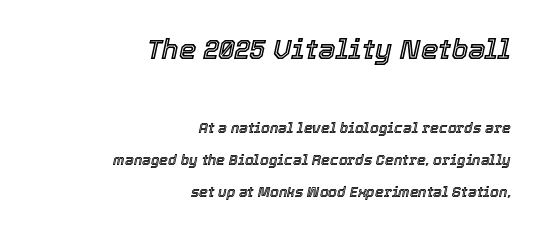
The image shows 28 px text type, italic (leaning right); set right-aligned, loose line spacing (2.3x), normal letter spacing, not underlined; the first (top) block is 2.0x larger; a medium x-height.
